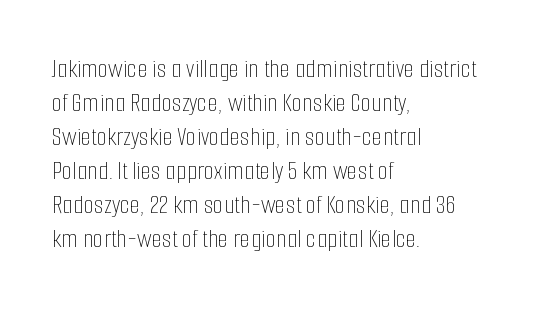
Vertically, the passage feels balanced, rows spaced as you'd expect. The strip under each line holds only bare page. Weight: in the light-to-regular range. Glyph-to-glyph distance matches everyday printed text.
